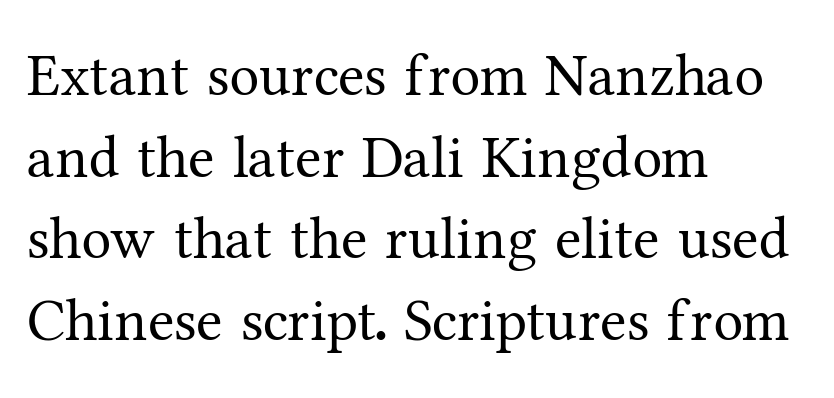
{"serif": "yes", "italic": "no", "bold": "no", "weight": "regular", "width": "normal", "stroke_contrast": "medium", "x_height": "medium", "monospaced": "no", "underline": "no", "align": "left", "line_spacing": "normal", "line_spacing_ratio": 1.36, "letter_spacing": "normal", "letter_spacing_em": 0.0, "glyph_px": 60}
